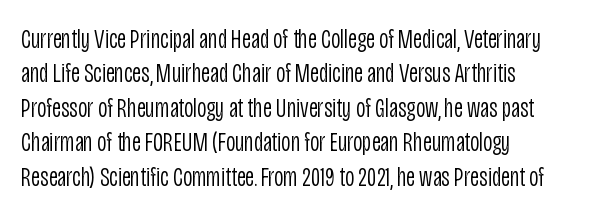
One-word summary of the alignment: left. I'd call this a sans setting — the letters go barefoot. In terms of letterspacing, this is plain default setting. Every stem runs plumb, perpendicular to the baseline.
